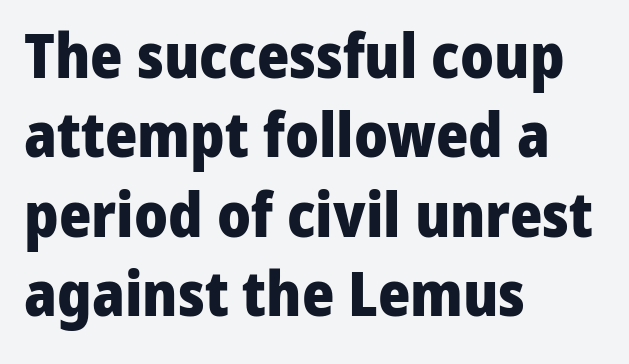
The image shows 62 px heavy sans-serif type, upright; set left-aligned, normal line spacing (1.28x), normal letter spacing, not underlined; low stroke contrast and a medium x-height.
